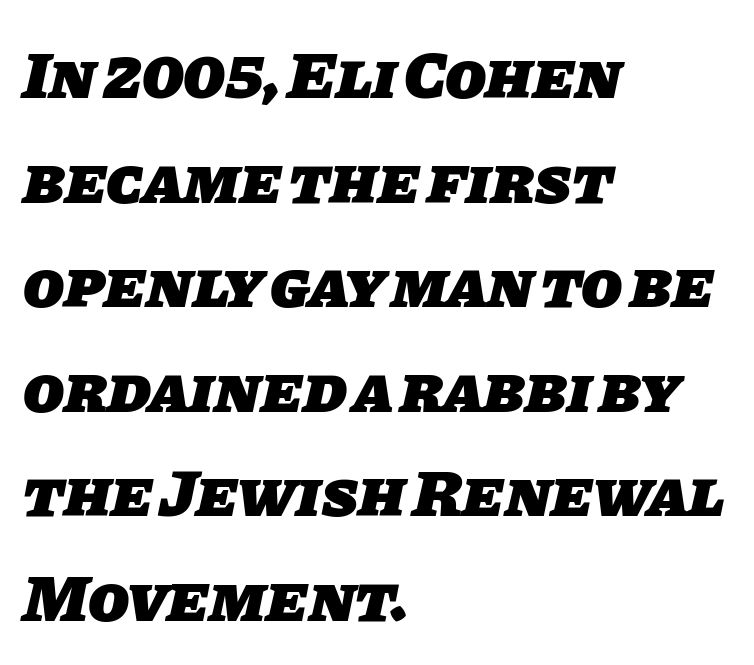
{"bold": "yes", "weight": "heavy", "width": "normal", "stroke_contrast": "low", "x_height": "large", "monospaced": "no", "underline": "no", "align": "left", "line_spacing": "normal", "line_spacing_ratio": 1.56, "letter_spacing": "normal", "letter_spacing_em": 0.0, "glyph_px": 67}
